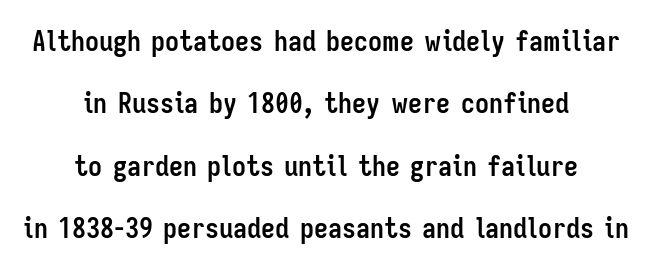
This sample uses a sans-serif face. Baseline-to-baseline distance is far greater than the letter height. This rendering leaves character spacing at its baseline value. Words float on clear page, feet unadorned. Do the characters align in a grid? No, the font is proportional. Which margin do the lines hug? Neither — every line sits in the middle.
